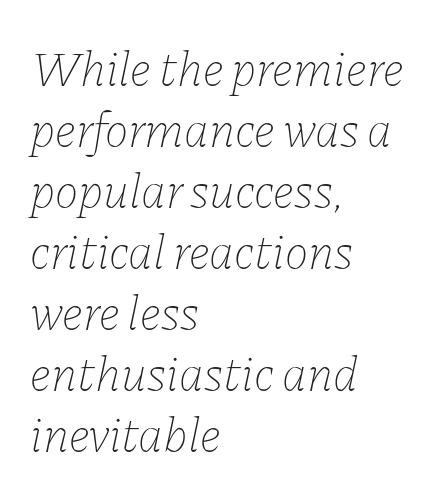
{"italic": "yes", "lean": "right", "slant_degrees": 11, "bold": "no", "weight": "thin", "width": "normal", "stroke_contrast": "low", "x_height": "medium", "monospaced": "no", "underline": "no", "align": "left", "line_spacing_ratio": 1.22, "letter_spacing": "normal", "letter_spacing_em": 0.0, "glyph_px": 50}
